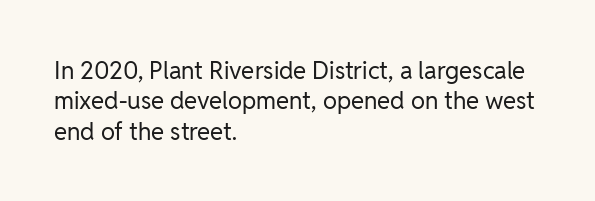
{"italic": "no", "bold": "no", "underline": "no", "align": "left", "line_spacing": "normal", "line_spacing_ratio": 1.27, "letter_spacing": "normal", "letter_spacing_em": 0.0, "glyph_px": 24}
